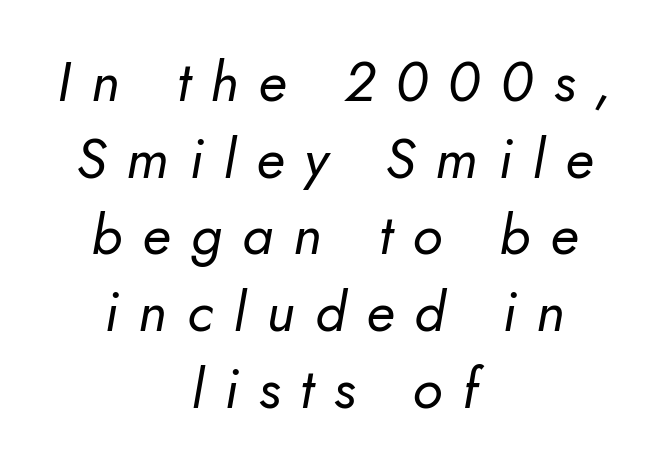
The image shows 56 px regular-weight type, italic (leaning right); set centered, normal line spacing (1.37x), unusually wide letter spacing (+0.36 em), not underlined; low stroke contrast and a small x-height.
